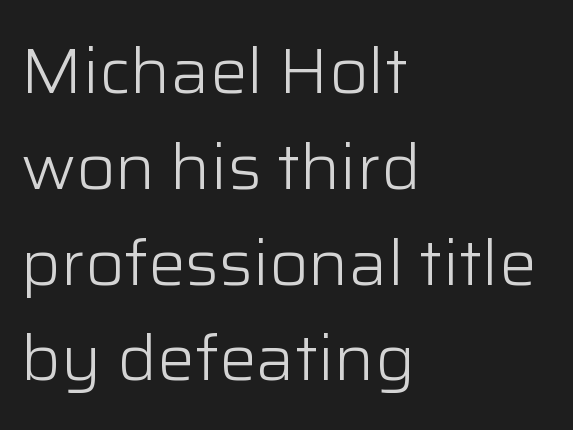
The image shows 63 px light sans-serif type, upright; set left-aligned, normal line spacing (1.52x), normal letter spacing, not underlined; low stroke contrast and a medium x-height.
